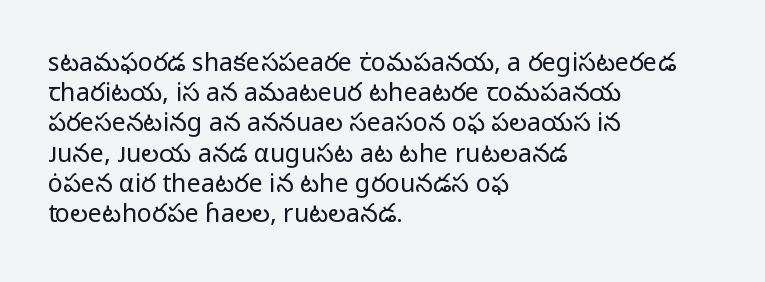
Q: Is the text bold? A: No.
Q: Is the text italic (slanted)? A: No, it is upright.
Q: Is the text underlined? A: No.
Q: How is the paragraph aligned? A: Left-aligned.
Q: Is the spacing between letters normal or unusually wide? A: Normal.
